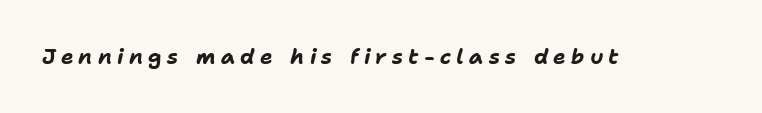
The image shows 21 px bold type, italic (leaning right); set unusually wide letter spacing (+0.25 em), not underlined.
